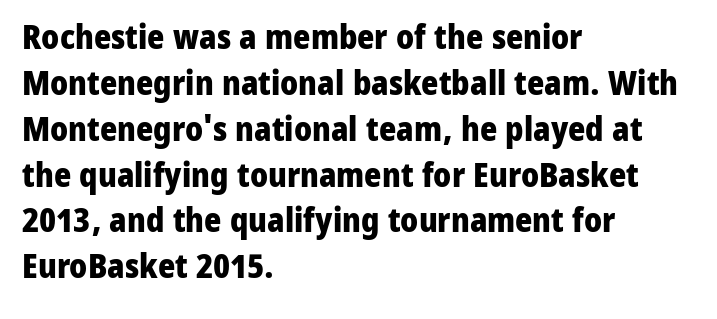
The image shows 33 px heavy sans-serif type, upright; set left-aligned, normal line spacing (1.39x), normal letter spacing, not underlined; low stroke contrast and a medium x-height.
